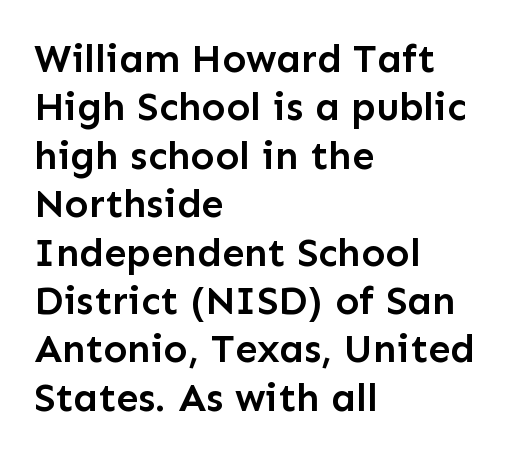
The image shows 40 px semibold sans-serif type, upright; set left-aligned, line spacing 1.21x, normal letter spacing, not underlined; low stroke contrast and a medium x-height.
